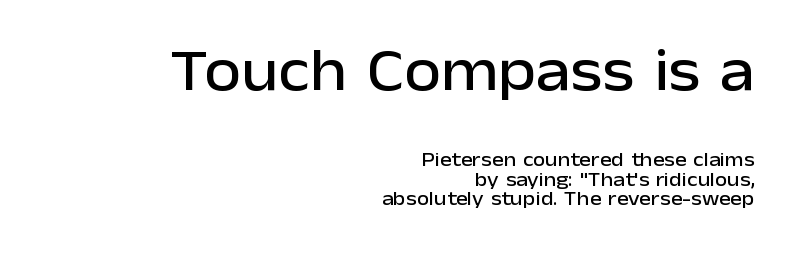
The letters sit at their default tracking, neither squeezed nor spread. Descenders are the only things crossing below the line. The lines in this sample share a right terminus and differ only in where they begin. Letterform terminals end flat and unadorned throughout the passage. The emphasis by scale lands on block number one, above. Designer's note — italics off, roman on.
